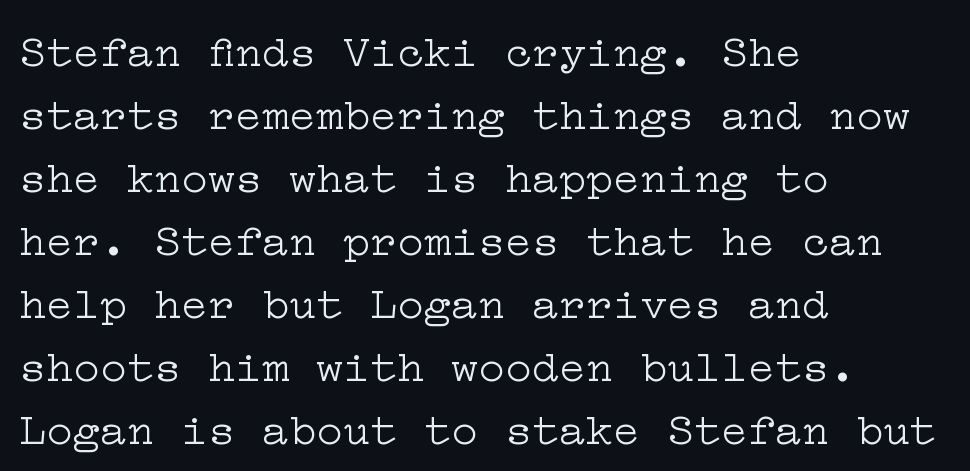
Q: Is the text bold? A: No.
Q: Is the text italic (slanted)? A: No, it is upright.
Q: Is the typeface a serif or a sans-serif typeface? A: Serif.
Q: Is the text underlined? A: No.
Q: How is the paragraph aligned? A: Left-aligned.
Q: Is the spacing between letters normal or unusually wide? A: Normal.
Q: Is the spacing between lines tight, normal or loose? A: Normal.
Q: Width (condensed, normal, or wide)? A: Wide.
Q: Stroke contrast? A: Low.
Q: x-height? A: Medium.
